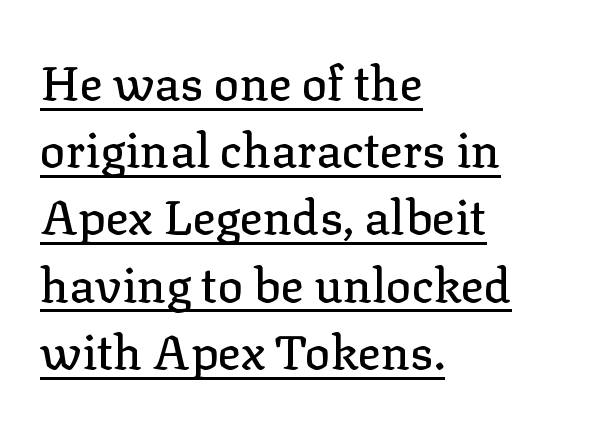
The image shows 48 px serif type, upright; set left-aligned, normal line spacing (1.4x), normal letter spacing, underlined; low stroke contrast and a medium x-height.
